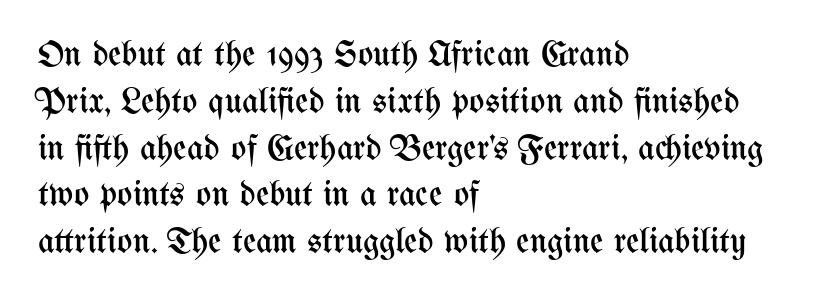
Q: Is the text bold? A: No.
Q: Is the text italic (slanted)? A: No, it is upright.
Q: Is the text underlined? A: No.
Q: How is the paragraph aligned? A: Left-aligned.
Q: Is the spacing between letters normal or unusually wide? A: Normal.
Q: Is the spacing between lines tight, normal or loose? A: Normal.
Q: Width (condensed, normal, or wide)? A: Condensed.
Q: Stroke contrast? A: Medium.
Q: x-height? A: Medium.
Q: Monospaced? A: No.
